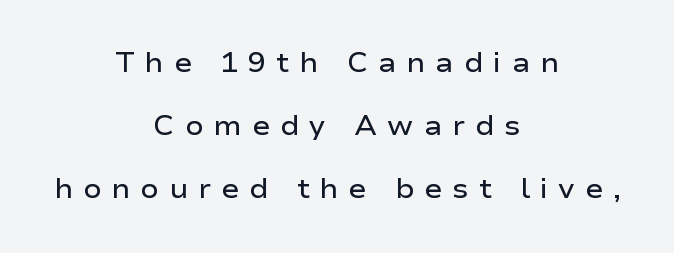
The image shows 27 px text type, upright; set centered, loose line spacing (2.34x), unusually wide letter spacing (+0.37 em), not underlined.
